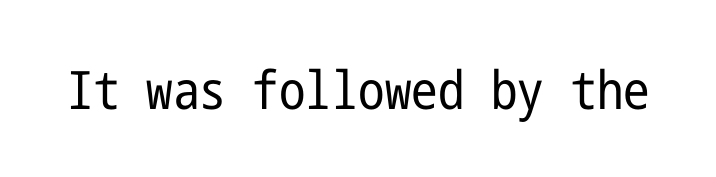
The image shows 53 px regular-weight, condensed sans-serif type, upright; set normal letter spacing, not underlined; low stroke contrast and a medium x-height.
